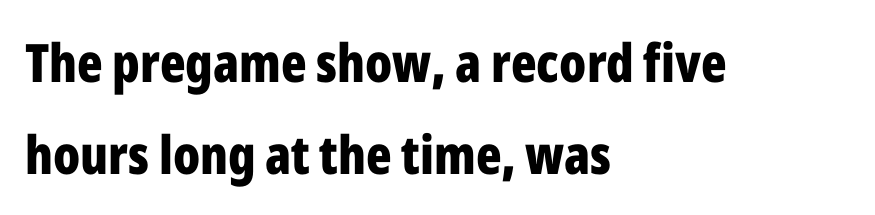
Q: Is the text bold? A: Yes.
Q: Is the text italic (slanted)? A: No, it is upright.
Q: Is the typeface a serif or a sans-serif typeface? A: Sans-serif.
Q: Is the text underlined? A: No.
Q: How is the paragraph aligned? A: Left-aligned.
Q: Is the spacing between letters normal or unusually wide? A: Normal.
Q: Width (condensed, normal, or wide)? A: Condensed.
Q: Stroke contrast? A: Low.
Q: x-height? A: Medium.
Q: Monospaced? A: No.
